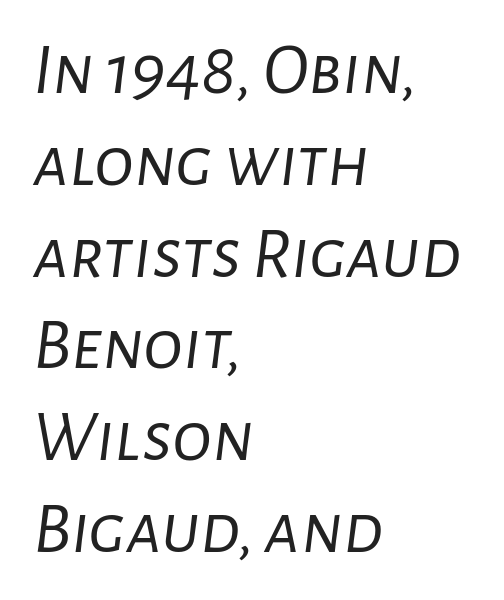
The image shows 74 px light type, italic (leaning right); set left-aligned, line spacing 1.24x, normal letter spacing, not underlined; low stroke contrast and a medium x-height.
